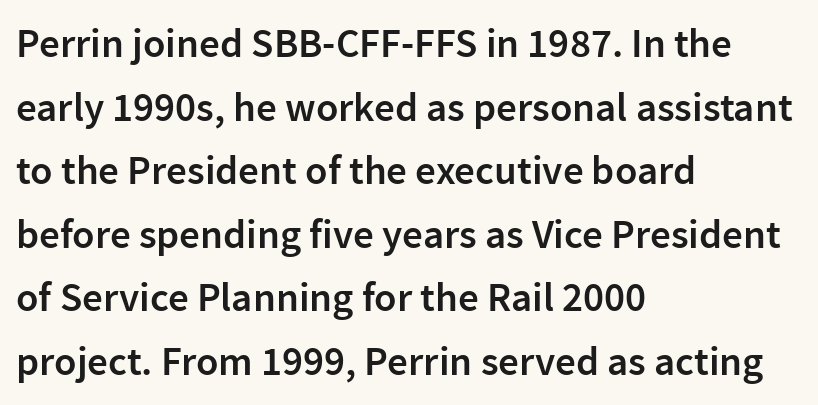
Q: Is the text bold? A: Semi-bold.
Q: Is the text italic (slanted)? A: No, it is upright.
Q: Is the typeface a serif or a sans-serif typeface? A: Sans-serif.
Q: Is the text underlined? A: No.
Q: How is the paragraph aligned? A: Left-aligned.
Q: Is the spacing between letters normal or unusually wide? A: Normal.
Q: Is the spacing between lines tight, normal or loose? A: Normal.
Q: Width (condensed, normal, or wide)? A: Normal.
Q: Stroke contrast? A: Low.
Q: x-height? A: Medium.
Q: Monospaced? A: No.
